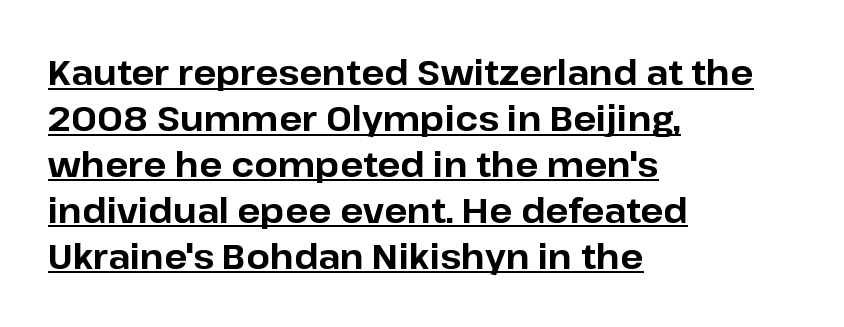
Nothing unusual about the tracking: characters are spaced as the font intends. What decoration does the sample have? An underline. Students, observe: this is what conventionally led text looks like. The passage shown is typed in a proportional face where columns would drift. Short and long lines alike share a common starting point at left. Typographic density is high because the face is bold.
